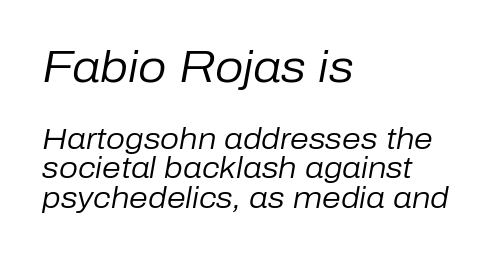
{"italic": "yes", "lean": "right", "slant_degrees": 10, "bold": "no", "weight": "regular", "width": "normal", "stroke_contrast": "low", "x_height": "medium", "monospaced": "no", "underline": "no", "align": "left", "line_spacing": "tight", "line_spacing_ratio": 0.98, "letter_spacing": "normal", "letter_spacing_em": 0.0, "larger_block": "first", "size_ratio": 1.5, "glyph_px": 45}
